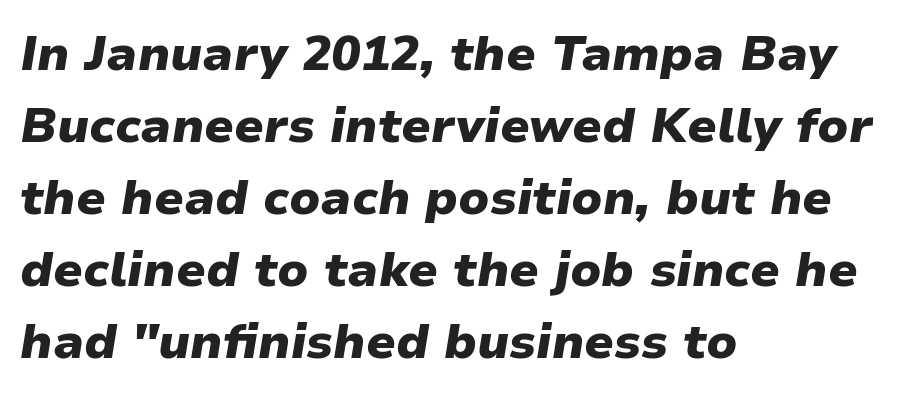
Q: Is the text bold? A: Yes.
Q: Is the text italic (slanted)? A: Yes, it leans right by about 9 degrees.
Q: Is the text underlined? A: No.
Q: How is the paragraph aligned? A: Left-aligned.
Q: Is the spacing between letters normal or unusually wide? A: Normal.
Q: Is the spacing between lines tight, normal or loose? A: Normal.
Q: Width (condensed, normal, or wide)? A: Normal.
Q: Stroke contrast? A: Low.
Q: x-height? A: Medium.
Q: Monospaced? A: No.
